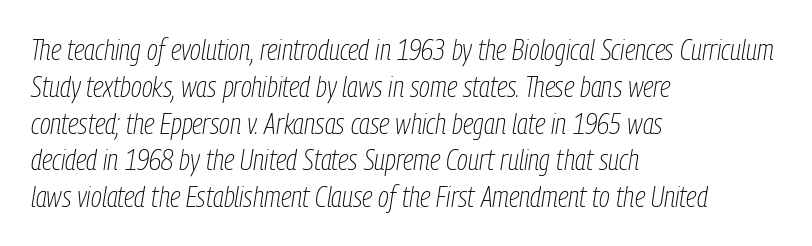
{"italic": "yes", "lean": "right", "slant_degrees": 9, "bold": "no", "weight": "thin", "width": "condensed", "stroke_contrast": "low", "x_height": "medium", "monospaced": "no", "underline": "no", "align": "left", "line_spacing": "normal", "line_spacing_ratio": 1.27, "letter_spacing": "normal", "letter_spacing_em": 0.0, "glyph_px": 29}
